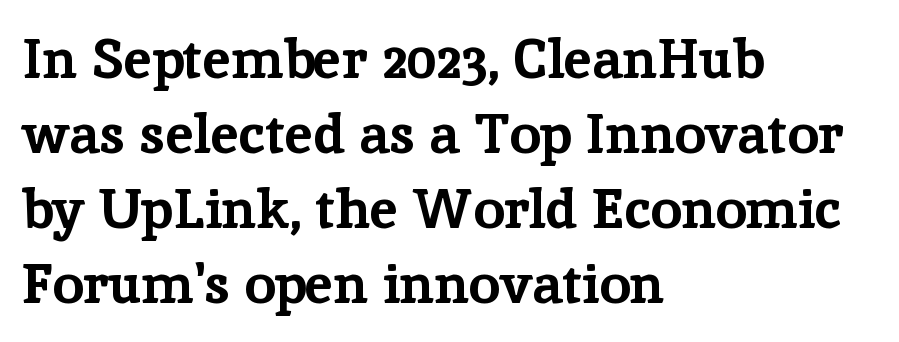
Q: Is the text bold? A: Yes.
Q: Is the text italic (slanted)? A: No, it is upright.
Q: Is the typeface a serif or a sans-serif typeface? A: Serif.
Q: Is the text underlined? A: No.
Q: How is the paragraph aligned? A: Left-aligned.
Q: Is the spacing between letters normal or unusually wide? A: Normal.
Q: Is the spacing between lines tight, normal or loose? A: Normal.
Q: Width (condensed, normal, or wide)? A: Normal.
Q: Stroke contrast? A: Low.
Q: x-height? A: Medium.
Q: Monospaced? A: No.
